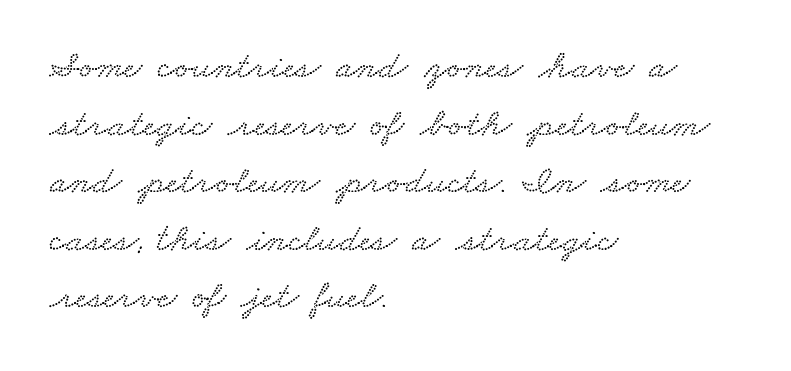
{"width": "wide", "stroke_contrast": "low", "x_height": "small", "monospaced": "no", "underline": "no", "align": "left", "line_spacing": "normal", "line_spacing_ratio": 1.44, "letter_spacing": "normal", "letter_spacing_em": 0.0, "glyph_px": 40}
